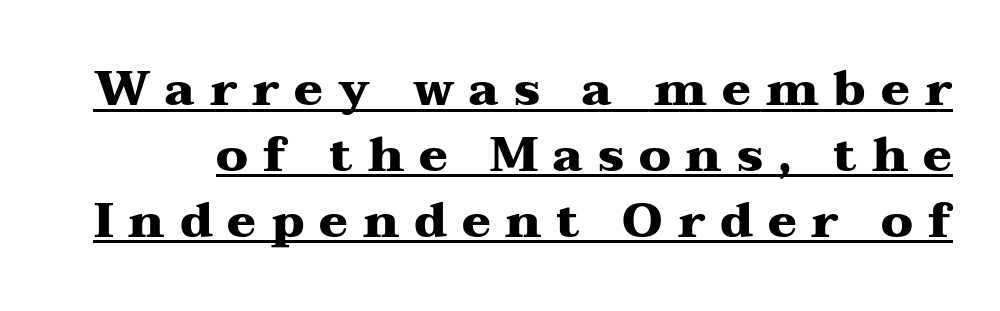
Q: Is the text bold? A: Yes.
Q: Is the text italic (slanted)? A: No, it is upright.
Q: Is the typeface a serif or a sans-serif typeface? A: Serif.
Q: Is the text underlined? A: Yes.
Q: Is the spacing between letters normal or unusually wide? A: Unusually wide.
Q: Is the spacing between lines tight, normal or loose? A: Normal.
Q: Width (condensed, normal, or wide)? A: Wide.
Q: Stroke contrast? A: Medium.
Q: x-height? A: Medium.
Q: Monospaced? A: No.
